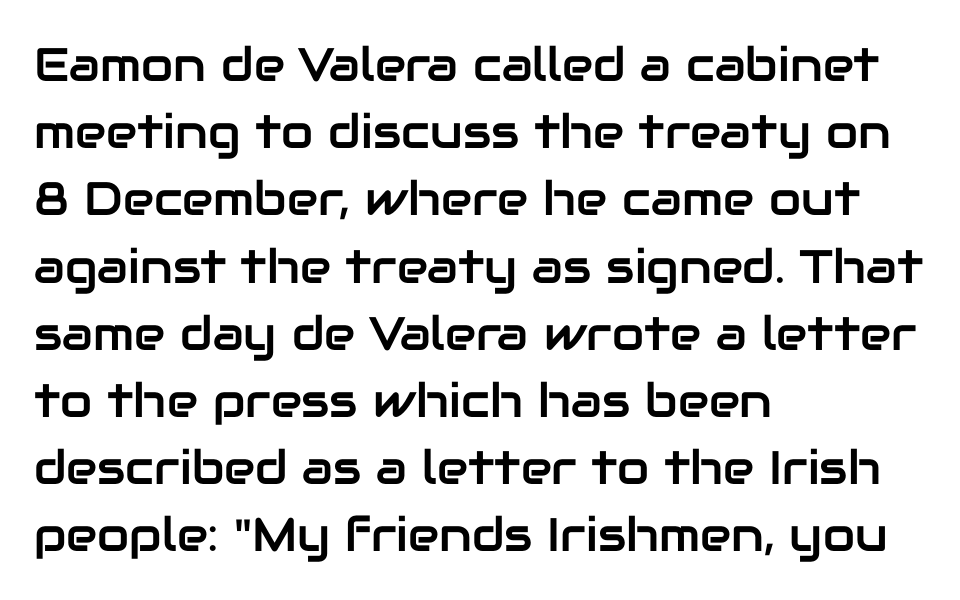
Short note: letters normally spaced. Quick note: underline off. Regarding leading, the lines here are spaced in the standard way. Serif or sans? Sans — the stroke terminals are bare. The compositor pushed each line to the left boundary. Is there any slant? The stems are plumb.
